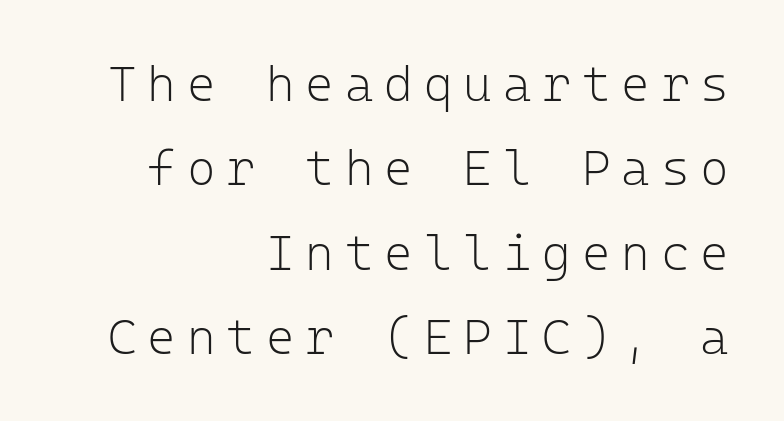
Q: Is the text bold? A: No.
Q: Is the text italic (slanted)? A: No, it is upright.
Q: Is the typeface a serif or a sans-serif typeface? A: Sans-serif.
Q: Is the text underlined? A: No.
Q: How is the paragraph aligned? A: Right-aligned.
Q: Is the spacing between letters normal or unusually wide? A: Unusually wide.
Q: Width (condensed, normal, or wide)? A: Normal.
Q: Stroke contrast? A: Low.
Q: x-height? A: Medium.
Q: Monospaced? A: Yes.
